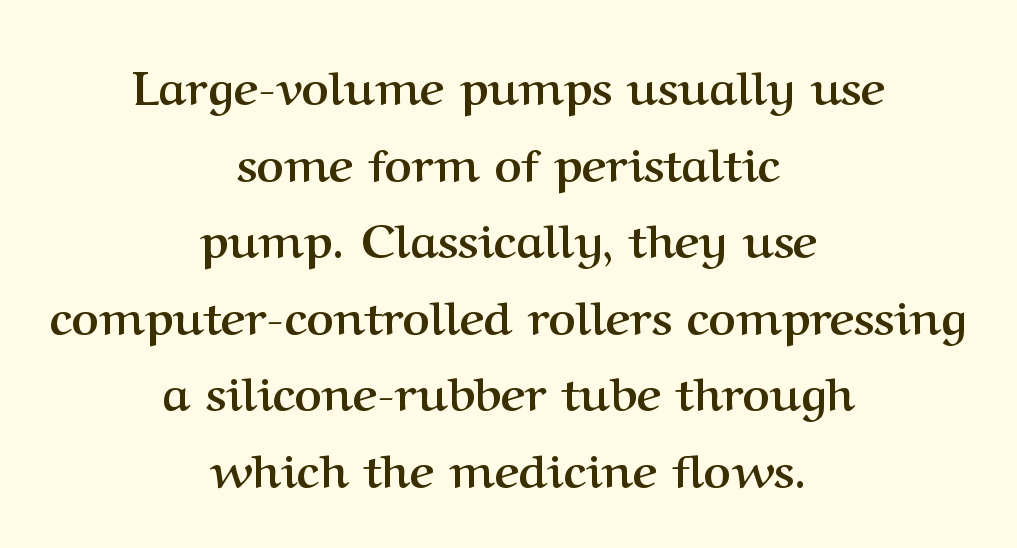
This is the regular roman posture of the typeface. Typeset on center — no edge is straight. Anything drawn beneath the words? Only blank space. Words appear dense and cohesive because spacing is normal.
